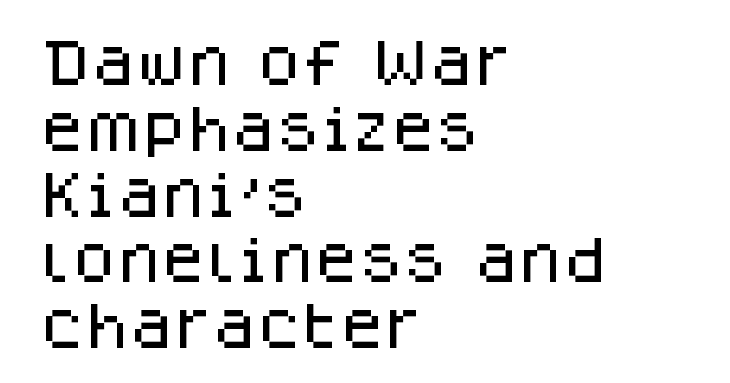
The image shows 51 px sans-serif type, upright; set left-aligned, normal line spacing (1.29x), normal letter spacing, not underlined; low stroke contrast and a large x-height.
